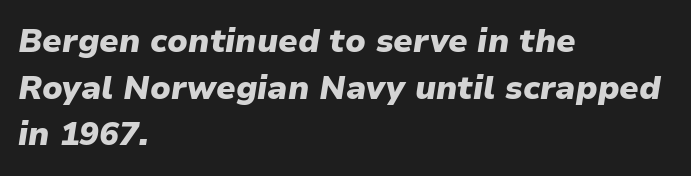
If you measured baseline to baseline, you'd find a middling distance. Default kerning and tracking; the words read as compact shapes. The text block is weighted toward the left margin, trailing off unevenly rightward. Unmarked baselines from the first word to the last. The axis of the letterforms is tilted away from vertical. These lines carry a lot of weight — the face is fully bold.
